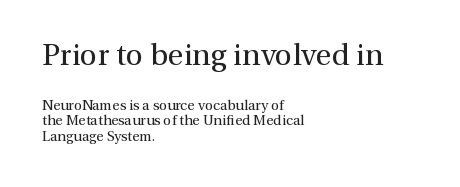
Ink coverage per letter is moderate at most. This block would grow much taller if given ordinary leading; it's compressed now. The gap between lines stays unmarked. The letters advance in unequal steps, a hallmark of proportional type. If you squint, the top block still reads clearly — it's the larger of the two. Notice how the passage keeps a crisp vertical edge on the left only.
